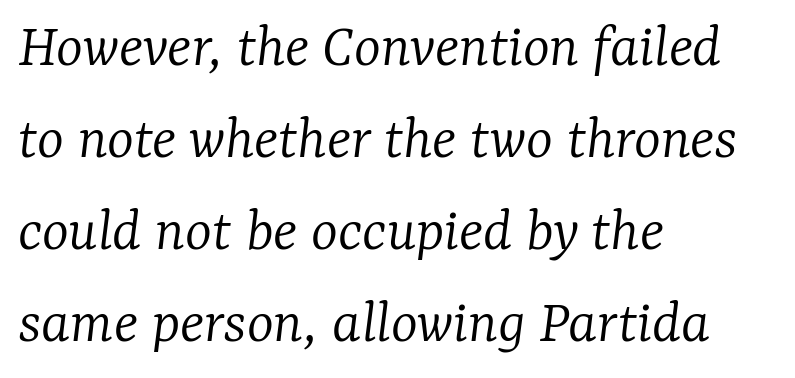
If you drew a line through each stem, it would be angled. In CSS terms this would be text-align: left. Each row of text sits above clean, open space. Successive baselines arrive at the customary interval.
